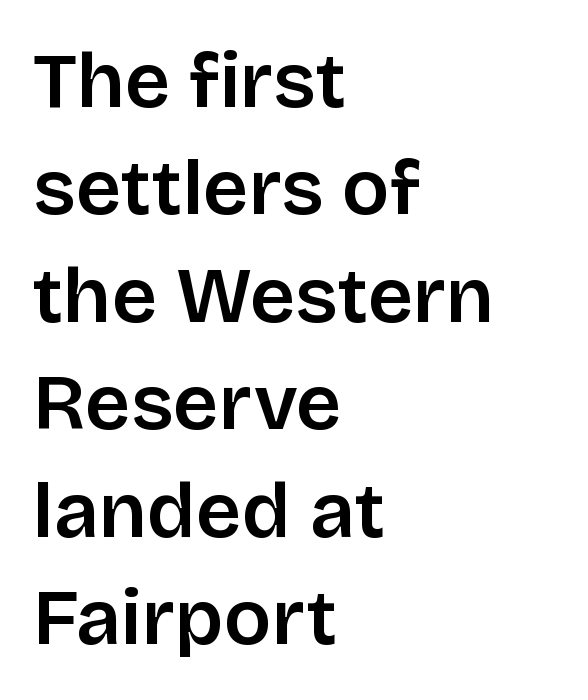
{"serif": "no", "italic": "no", "width": "normal", "stroke_contrast": "low", "x_height": "large", "monospaced": "no", "underline": "no", "align": "left", "line_spacing": "normal", "line_spacing_ratio": 1.36, "letter_spacing": "normal", "letter_spacing_em": 0.0, "glyph_px": 79}
